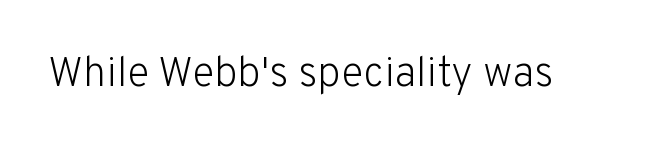
Descender tails drop into unmarked territory. The typeface chosen for these lines omits serifs. This is not heavy type; no bold has been used. Observe the ordinary spacing: letters are neighbours, not strangers. Tall strokes in this sample are plumb rather than angled.
